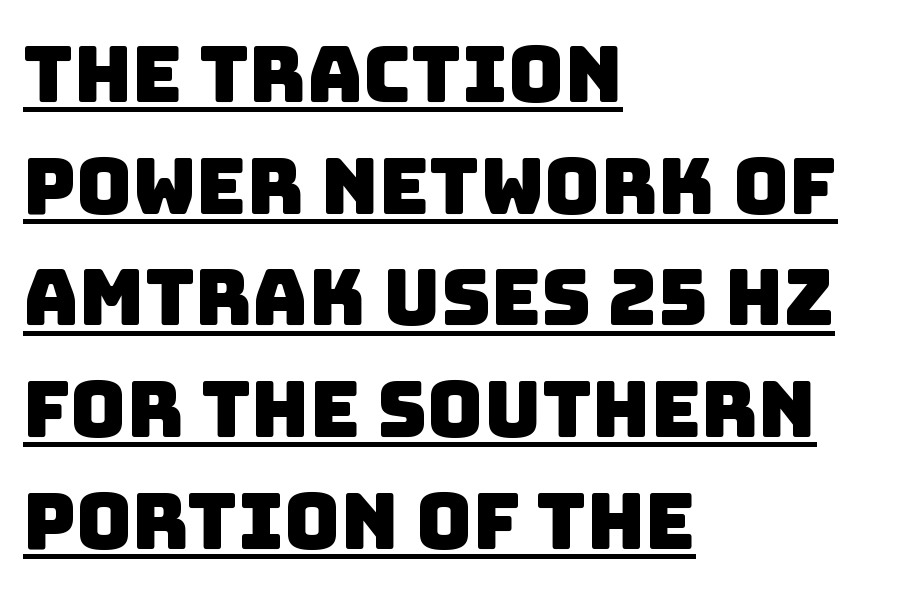
{"serif": "no", "width": "normal", "stroke_contrast": "low", "x_height": "large", "monospaced": "no", "underline": "yes", "align": "left", "line_spacing": "normal", "line_spacing_ratio": 1.45, "letter_spacing": "normal", "letter_spacing_em": 0.0, "glyph_px": 77}
